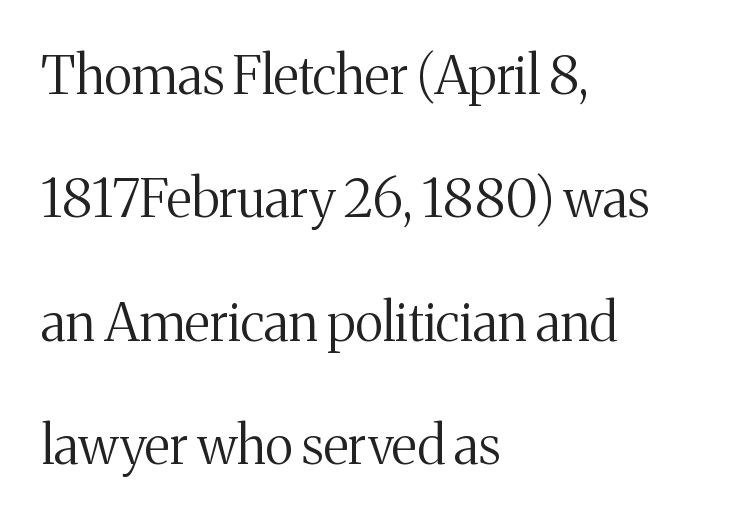
The area under the type is left untouched. Is the block centered? No — it sits flush against the left margin. This block would shrink considerably if given ordinary leading; it's expanded now. The letters sit at their default tracking, neither squeezed nor spread. The face used here is proportionally spaced, like ordinary book or web type. Classification — serif.
